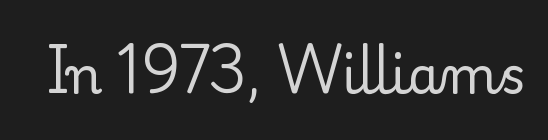
The image shows 51 px regular-weight serif type, upright; set normal letter spacing, not underlined; low stroke contrast and a small x-height.
